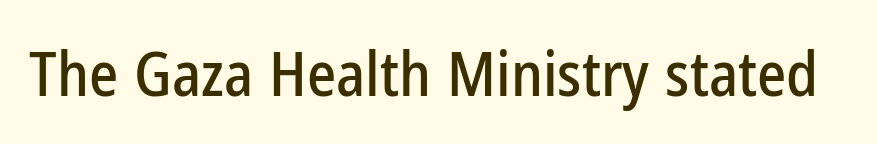
The image shows 62 px condensed sans-serif type, upright; set normal letter spacing, not underlined; low stroke contrast and a medium x-height.
